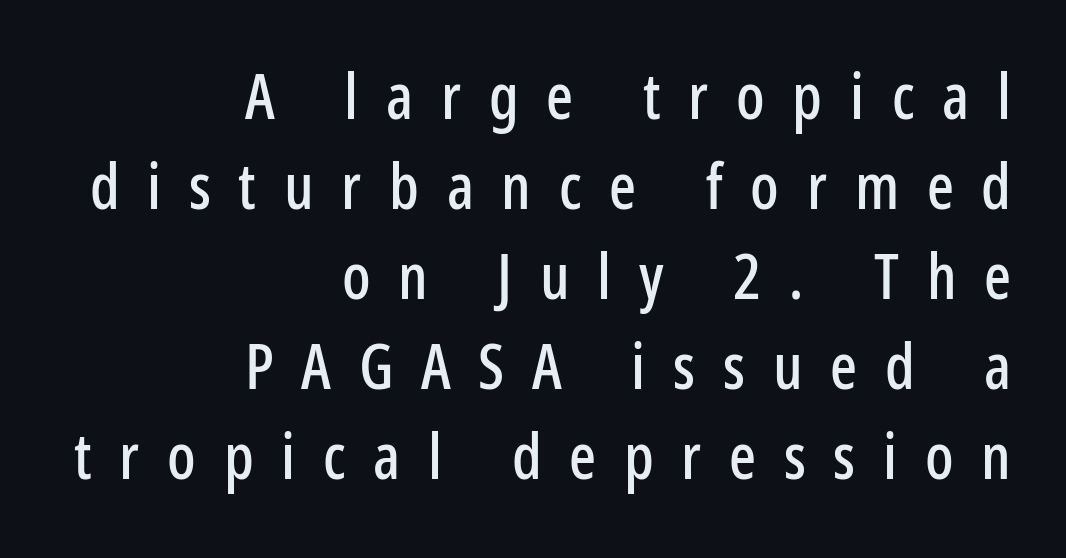
{"serif": "no", "italic": "no", "width": "condensed", "stroke_contrast": "low", "x_height": "medium", "monospaced": "no", "underline": "no", "align": "right", "line_spacing": "normal", "line_spacing_ratio": 1.43, "letter_spacing": "wide", "letter_spacing_em": 0.44, "glyph_px": 63}
